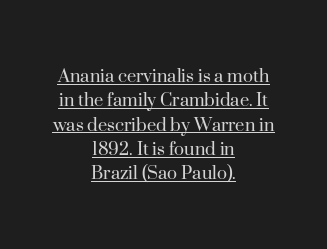
Q: Is the text bold? A: No.
Q: Is the text italic (slanted)? A: No, it is upright.
Q: Is the text underlined? A: Yes.
Q: How is the paragraph aligned? A: Centered.
Q: Is the spacing between letters normal or unusually wide? A: Normal.
